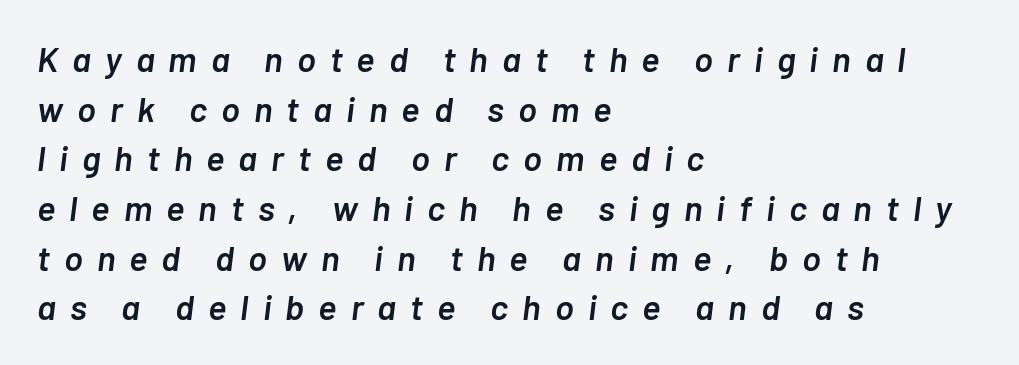
Q: Is the text bold? A: Semi-bold.
Q: Is the text italic (slanted)? A: Yes, it leans right by about 7 degrees.
Q: Is the text underlined? A: No.
Q: How is the paragraph aligned? A: Left-aligned.
Q: Is the spacing between letters normal or unusually wide? A: Unusually wide.
Q: Is the spacing between lines tight, normal or loose? A: Normal.
Q: Width (condensed, normal, or wide)? A: Normal.
Q: Stroke contrast? A: Low.
Q: x-height? A: Medium.
Q: Monospaced? A: No.
